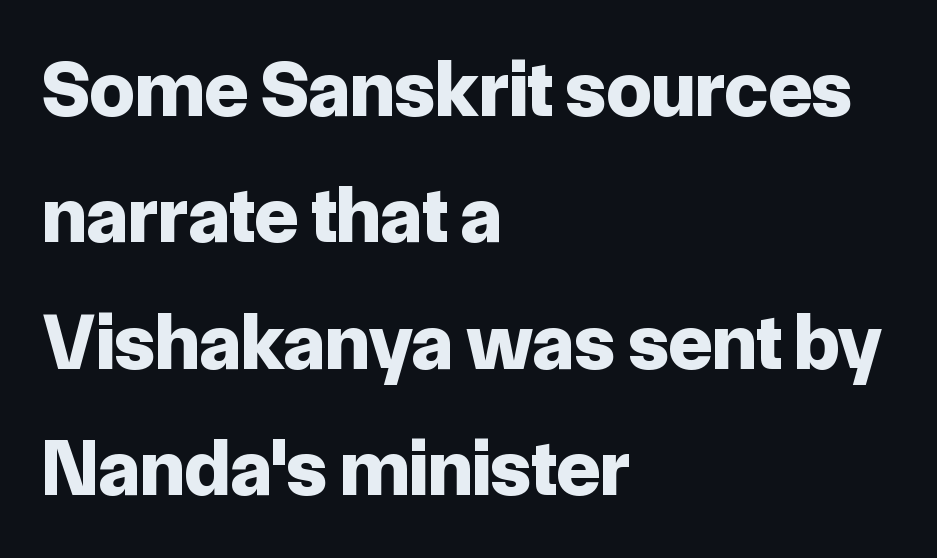
The ragged edge is on the right, which tells us the setting is flush left. This block has exactly the height ordinary leading produces. Note the varied advance widths — an 'i' is clearly narrower than an 'm'. Default kerning and tracking; the words read as compact shapes. Type without underlining. To sum up the face: it is a sans, with no serifs.
